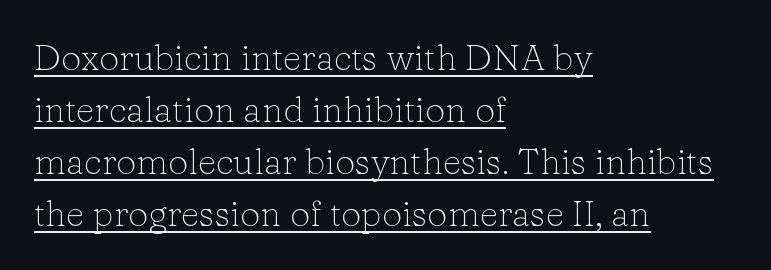
The image shows 36 px light serif type, upright; set left-aligned, normal line spacing (1.44x), normal letter spacing, underlined; low stroke contrast and a medium x-height.
